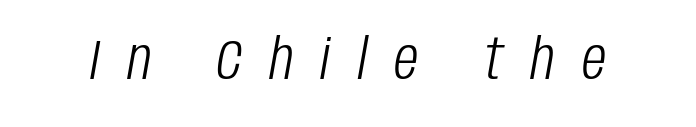
Looks like regular typesetting: each glyph gets only the width it needs. Does the lettering tilt? It does — this is italic. Short note: letters widely spaced. Compared with a typical body face, this is equally light or lighter still. Decoration check: the copy has no underline.
